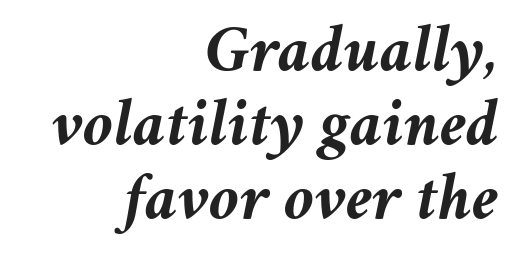
The image shows 69 px semibold type, italic (leaning right); set right-aligned, tight line spacing (1.07x), normal letter spacing, not underlined; medium stroke contrast and a medium x-height.
